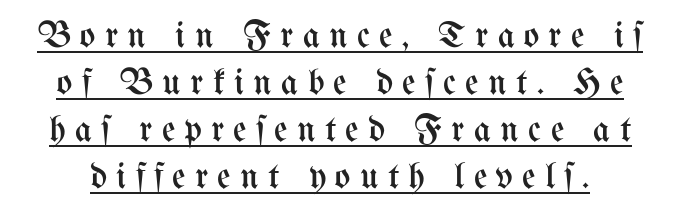
The image shows 37 px regular-weight, condensed type, upright; set normal line spacing (1.27x), unusually wide letter spacing (+0.25 em), underlined; medium stroke contrast and a medium x-height.
